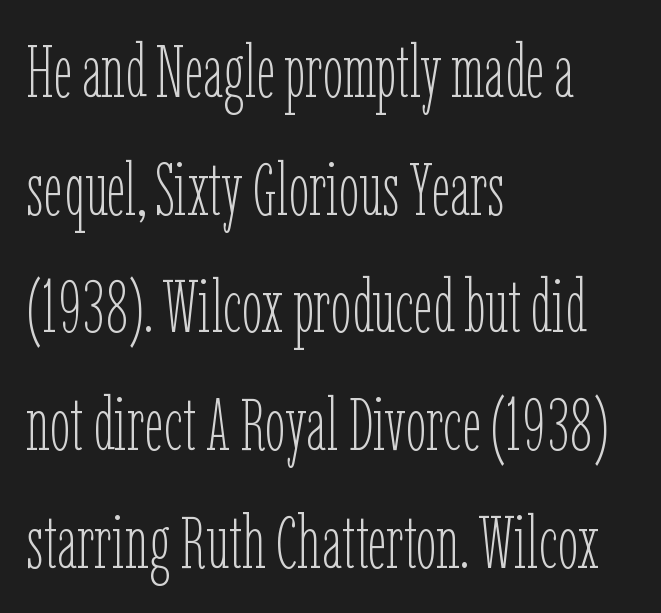
{"italic": "no", "bold": "no", "weight": "thin", "width": "condensed", "stroke_contrast": "low", "x_height": "medium", "monospaced": "no", "underline": "no", "align": "left", "line_spacing": "normal", "line_spacing_ratio": 1.59, "letter_spacing": "normal", "letter_spacing_em": 0.0, "glyph_px": 74}
